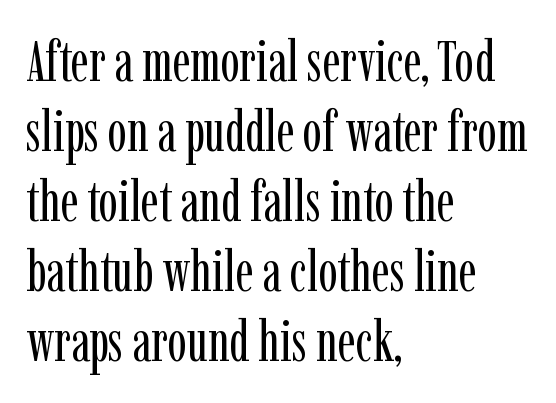
{"serif": "yes", "italic": "no", "bold": "no", "weight": "regular", "width": "condensed", "stroke_contrast": "low", "x_height": "medium", "monospaced": "no", "underline": "no", "align": "left", "line_spacing_ratio": 1.23, "letter_spacing": "normal", "letter_spacing_em": 0.0, "glyph_px": 57}
